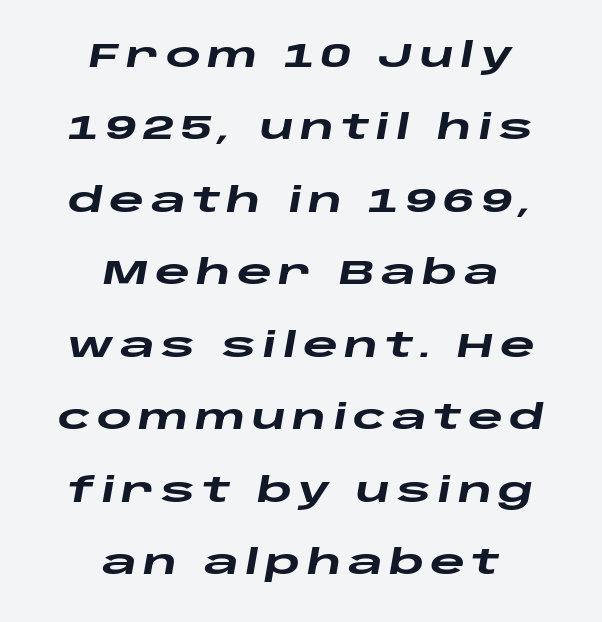
Q: Is the text bold? A: Yes.
Q: Is the text italic (slanted)? A: Yes, it leans right by about 10 degrees.
Q: Is the text underlined? A: No.
Q: How is the paragraph aligned? A: Centered.
Q: Is the spacing between lines tight, normal or loose? A: Loose.
Q: Width (condensed, normal, or wide)? A: Wide.
Q: Stroke contrast? A: Low.
Q: x-height? A: Large.
Q: Monospaced? A: No.
